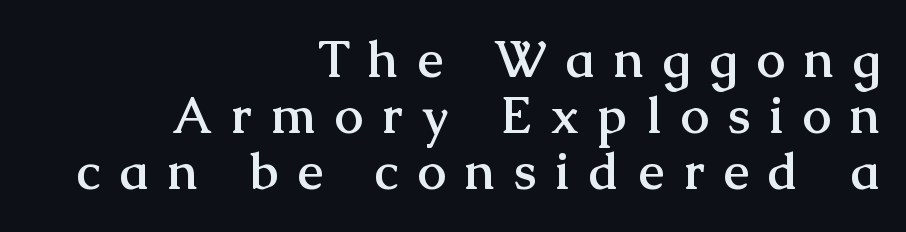
The image shows 51 px semibold serif type, upright; set right-aligned, tight line spacing (1.1x), unusually wide letter spacing (+0.38 em), not underlined; medium stroke contrast and a medium x-height.
